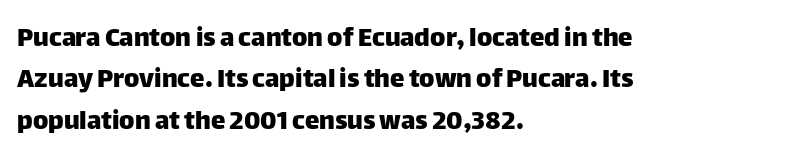
The image shows 29 px sans-serif type, upright; set left-aligned, normal line spacing (1.43x), normal letter spacing, not underlined; low stroke contrast and a large x-height.
